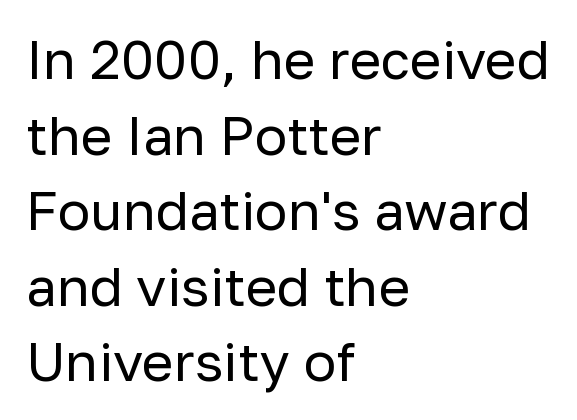
Q: Is the text bold? A: No.
Q: Is the text italic (slanted)? A: No, it is upright.
Q: Is the typeface a serif or a sans-serif typeface? A: Sans-serif.
Q: Is the text underlined? A: No.
Q: How is the paragraph aligned? A: Left-aligned.
Q: Is the spacing between letters normal or unusually wide? A: Normal.
Q: Is the spacing between lines tight, normal or loose? A: Normal.
Q: Width (condensed, normal, or wide)? A: Normal.
Q: Stroke contrast? A: Low.
Q: x-height? A: Medium.
Q: Monospaced? A: No.
